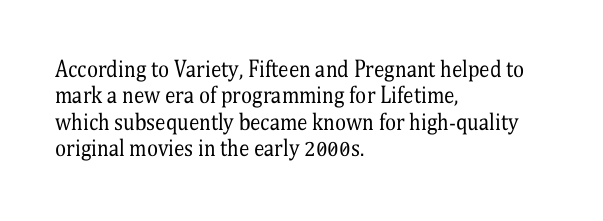
Q: Is the text bold? A: No.
Q: Is the text italic (slanted)? A: No, it is upright.
Q: Is the text underlined? A: No.
Q: How is the paragraph aligned? A: Left-aligned.
Q: Is the spacing between letters normal or unusually wide? A: Normal.
Q: Is the spacing between lines tight, normal or loose? A: Normal.
